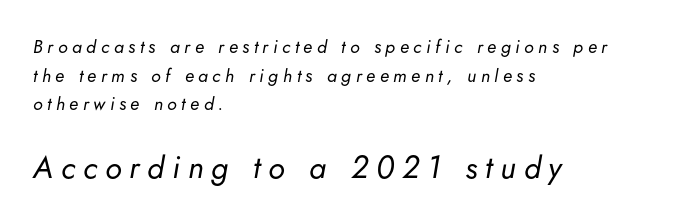
Q: Is the text bold? A: No.
Q: Is the text italic (slanted)? A: Yes, it leans right by about 5 degrees.
Q: Is the text underlined? A: No.
Q: How is the paragraph aligned? A: Left-aligned.
Q: Is the spacing between letters normal or unusually wide? A: Unusually wide.
Q: Is the spacing between lines tight, normal or loose? A: Normal.
Q: Which block of text is set in a larger size, the first (top) or the second (bottom)? A: The second (bottom) one.
Q: Width (condensed, normal, or wide)? A: Normal.
Q: Stroke contrast? A: Low.
Q: x-height? A: Small.
Q: Monospaced? A: No.
